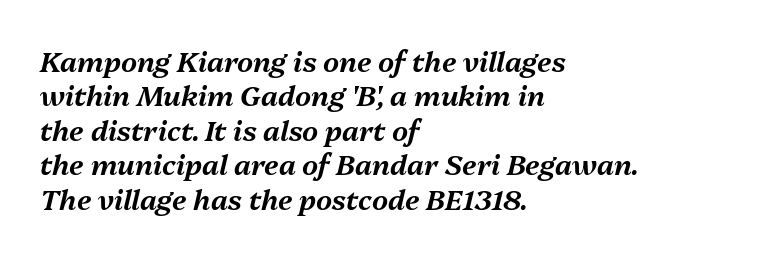
The image shows 28 px text type, italic (leaning right); set left-aligned, line spacing 1.23x, normal letter spacing, not underlined; medium stroke contrast and a medium x-height.
